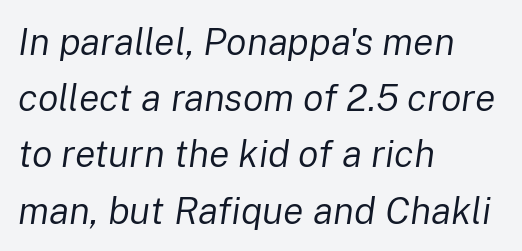
{"italic": "yes", "lean": "right", "slant_degrees": 8, "bold": "no", "weight": "regular", "width": "normal", "stroke_contrast": "low", "x_height": "medium", "monospaced": "no", "underline": "no", "align": "left", "line_spacing": "normal", "line_spacing_ratio": 1.48, "letter_spacing": "normal", "letter_spacing_em": 0.0, "glyph_px": 38}
